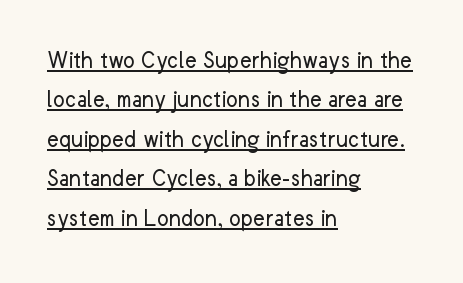
{"italic": "no", "bold": "no", "underline": "yes", "align": "left", "line_spacing": "normal", "line_spacing_ratio": 1.58, "letter_spacing": "normal", "letter_spacing_em": 0.0, "glyph_px": 25}
